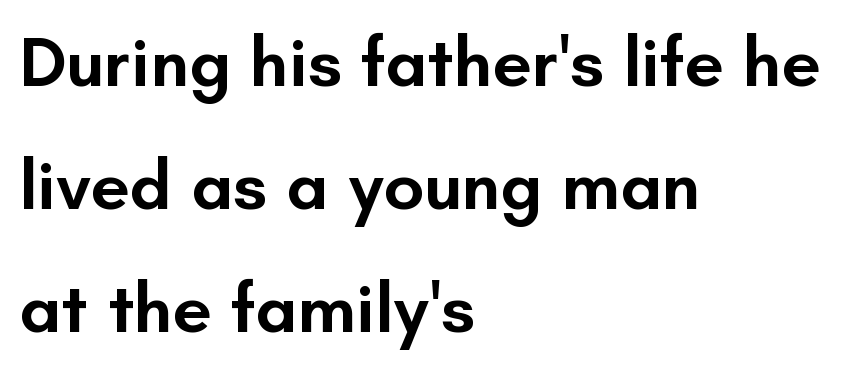
The image shows 71 px semibold sans-serif type, upright; set left-aligned, line spacing 1.73x, normal letter spacing, not underlined; low stroke contrast and a small x-height.
